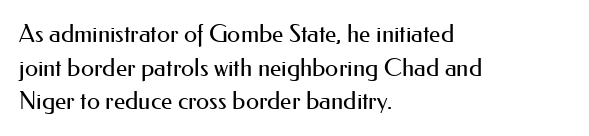
Q: Is the text bold? A: No.
Q: Is the text italic (slanted)? A: No, it is upright.
Q: Is the text underlined? A: No.
Q: How is the paragraph aligned? A: Left-aligned.
Q: Is the spacing between letters normal or unusually wide? A: Normal.
Q: Is the spacing between lines tight, normal or loose? A: Normal.
